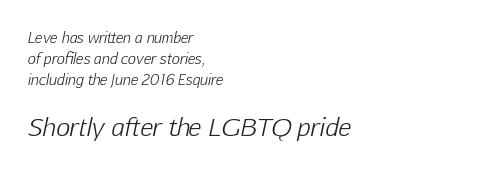
{"italic": "yes", "lean": "right", "slant_degrees": 12, "bold": "no", "underline": "no", "align": "left", "line_spacing": "normal", "line_spacing_ratio": 1.49, "letter_spacing": "normal", "letter_spacing_em": 0.0, "larger_block": "second", "size_ratio": 1.71, "glyph_px": 24}
